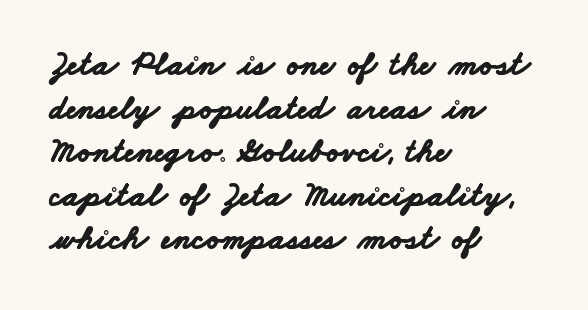
{"serif": "no", "bold": "yes", "weight": "bold", "width": "wide", "stroke_contrast": "low", "x_height": "small", "monospaced": "no", "underline": "no", "align": "left", "line_spacing": "normal", "line_spacing_ratio": 1.28, "letter_spacing": "normal", "letter_spacing_em": 0.0, "glyph_px": 34}
